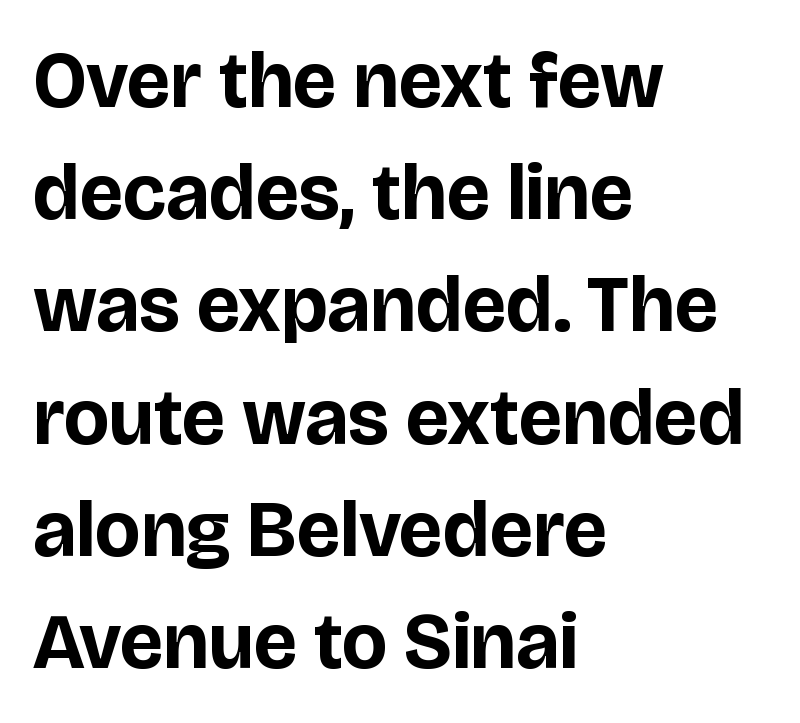
I'd describe the lettering as bold — thick and assertive. Is the block centered? No — it sits flush against the left margin. Here the glyphs are tracked normally, forming tight word shapes. This sample uses an upright cut, with every glyph sitting square on the baseline. Students, observe: this is what conventionally led text looks like.
